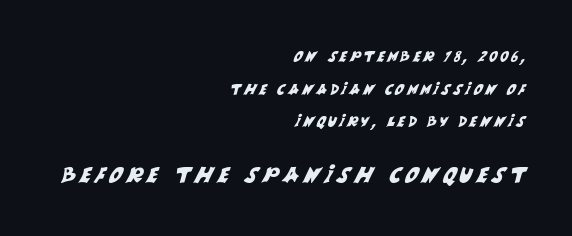
{"underline": "no", "align": "right", "line_spacing": "loose", "line_spacing_ratio": 2.33, "letter_spacing": "wide", "letter_spacing_em": 0.21, "larger_block": "second", "size_ratio": 1.5, "glyph_px": 21}
